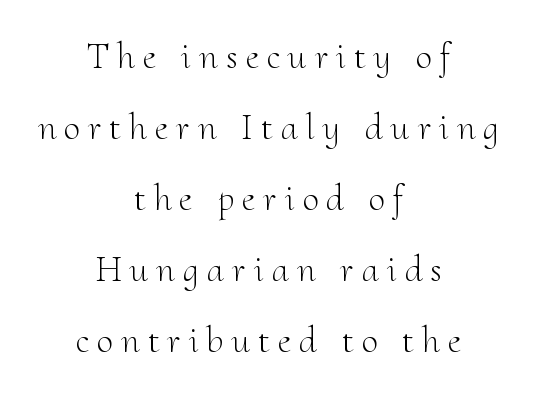
{"serif": "yes", "italic": "no", "bold": "no", "weight": "light", "width": "normal", "stroke_contrast": "medium", "x_height": "small", "monospaced": "no", "underline": "no", "align": "center", "line_spacing": "loose", "line_spacing_ratio": 1.92, "letter_spacing": "wide", "letter_spacing_em": 0.22, "glyph_px": 37}
